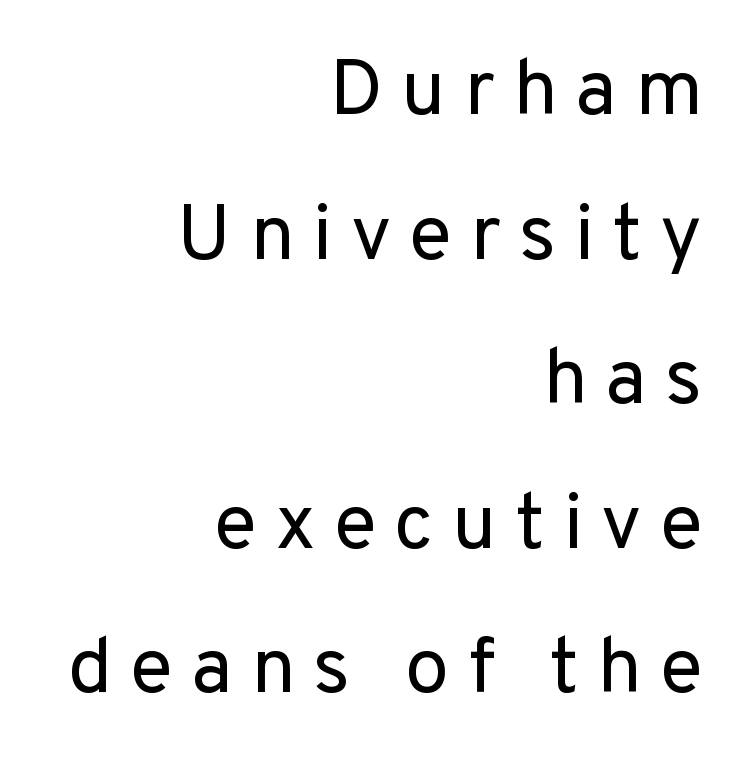
Nothing sits at the stroke ends, so this counts as sans-serif. The line texture is sparse and dotted thanks to wide tracking. Spacing verdict: proportional, widths tailored to each character. A student would call this right alignment; a typographer would say flush right, rag left. Nobody drew a line under any word here. Think standard paragraph weight, or any step lighter than that.
